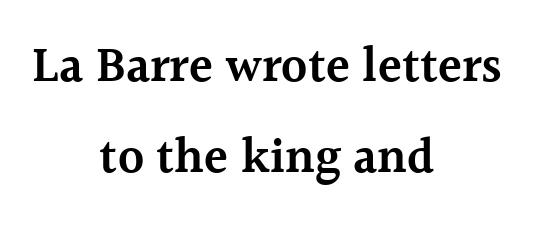
The image shows 49 px semibold serif type, upright; set centered, line spacing 1.85x, normal letter spacing, not underlined; a medium x-height.
